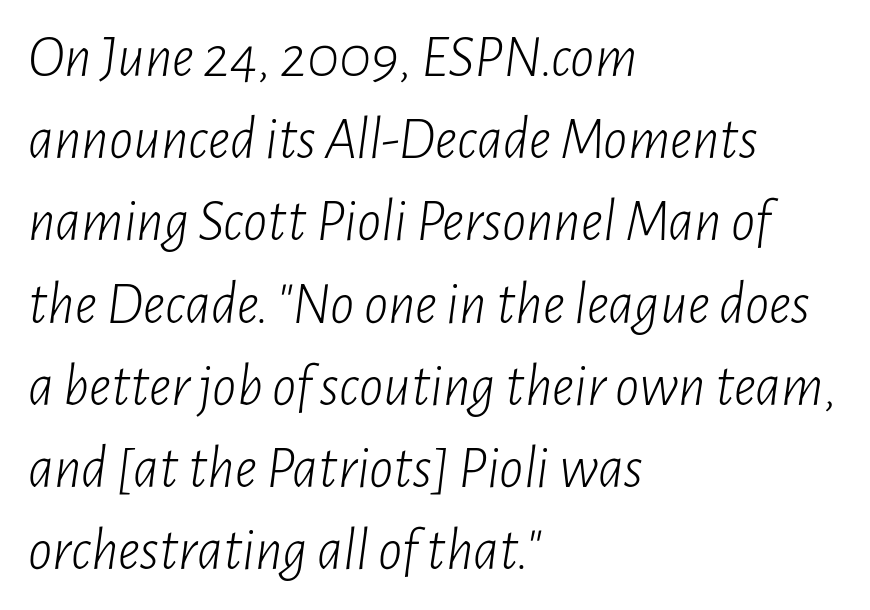
The passage shown is not underscored anywhere. Spacing between characters is what you'd get straight out of the box. The passage is arranged the way most books set body copy — flush left. The lettering tilts uniformly, giving the passage an italic look.
